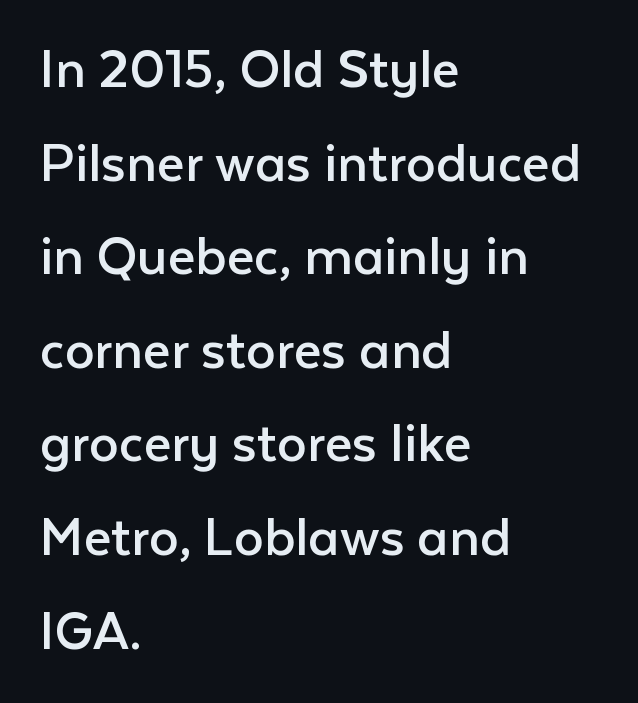
The image shows 60 px regular-weight sans-serif type, upright; set left-aligned, normal line spacing (1.56x), normal letter spacing, not underlined; low stroke contrast and a medium x-height.
